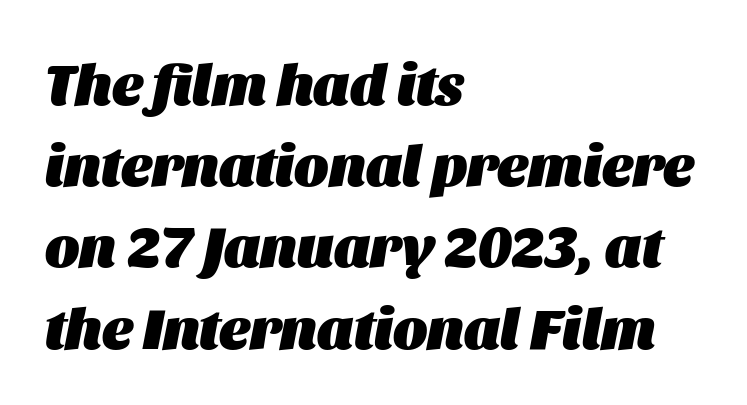
Q: Is the text bold? A: Yes.
Q: Is the text italic (slanted)? A: Yes, it leans right by about 11 degrees.
Q: Is the text underlined? A: No.
Q: How is the paragraph aligned? A: Left-aligned.
Q: Is the spacing between letters normal or unusually wide? A: Normal.
Q: Is the spacing between lines tight, normal or loose? A: Normal.
Q: Width (condensed, normal, or wide)? A: Normal.
Q: Stroke contrast? A: Medium.
Q: x-height? A: Large.
Q: Monospaced? A: No.
